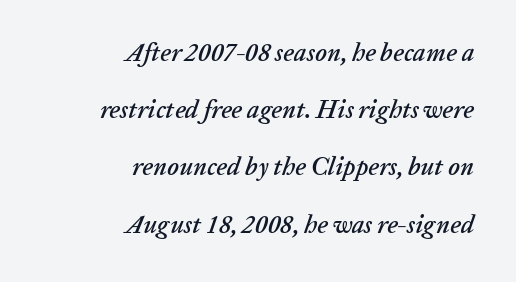
Q: Is the text italic (slanted)? A: Yes, it leans right by about 20 degrees.
Q: Is the text underlined? A: No.
Q: How is the paragraph aligned? A: Right-aligned.
Q: Is the spacing between letters normal or unusually wide? A: Normal.
Q: Is the spacing between lines tight, normal or loose? A: Loose.
